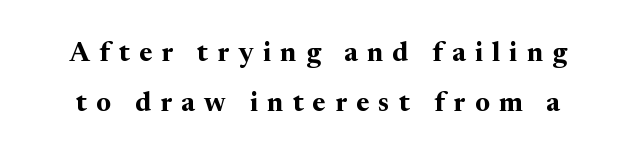
Q: Is the text bold? A: Yes.
Q: Is the text italic (slanted)? A: No, it is upright.
Q: Is the text underlined? A: No.
Q: Is the spacing between letters normal or unusually wide? A: Unusually wide.
